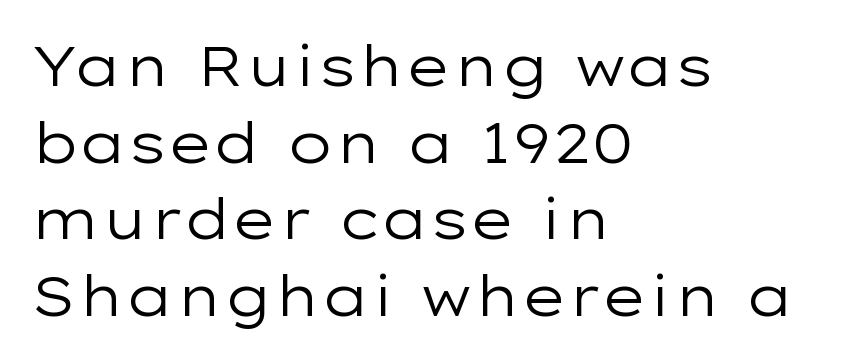
Is this a fixed-width face? No — the glyphs have proportional, varying widths. A bare baseline throughout the passage. Short and long lines alike share a common starting point at left. The weight would be labelled regular, book, light, or lighter still.
